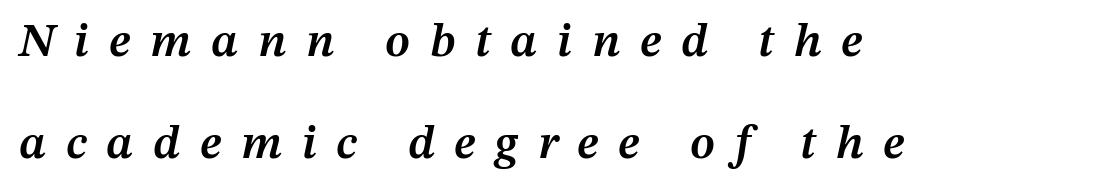
The image shows 48 px semibold type, italic (leaning right); set left-aligned, loose line spacing (2.13x), unusually wide letter spacing (+0.41 em), not underlined; medium stroke contrast and a medium x-height.
